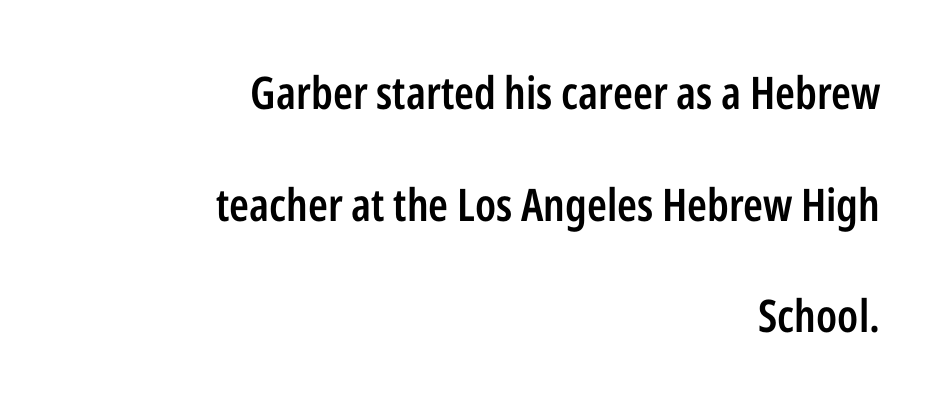
{"serif": "no", "italic": "no", "bold": "semi", "weight": "semibold", "width": "condensed", "stroke_contrast": "low", "x_height": "medium", "monospaced": "no", "underline": "no", "align": "right", "line_spacing": "loose", "line_spacing_ratio": 2.48, "letter_spacing": "normal", "letter_spacing_em": 0.0, "glyph_px": 45}
